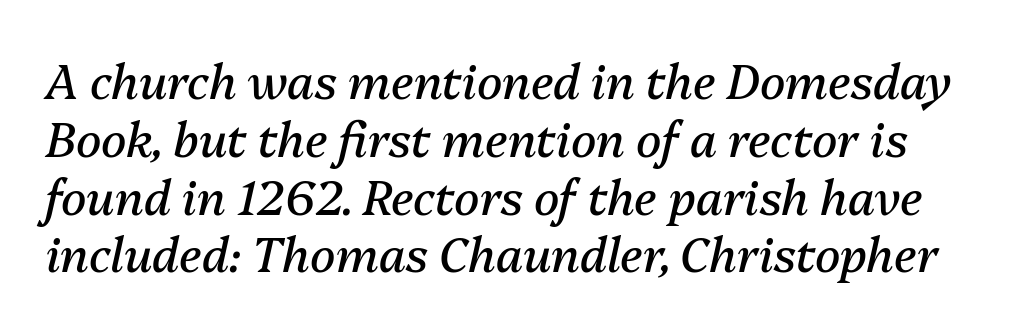
Every character sits at an angle, as italics do. Weight: in the light-to-regular range. Characters follow at the spacing the type designer built in. Proportional: the letters do not fall into vertical columns.
